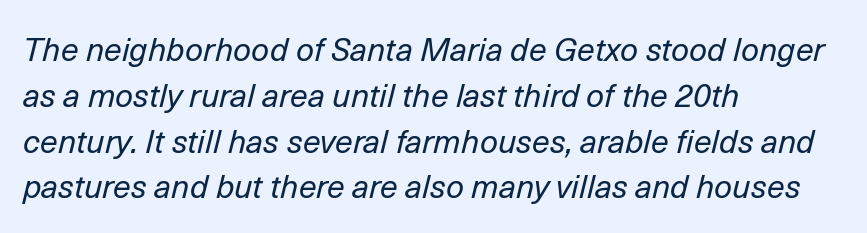
{"italic": "yes", "lean": "right", "slant_degrees": 14, "bold": "no", "weight": "regular", "width": "normal", "stroke_contrast": "low", "x_height": "medium", "monospaced": "no", "underline": "no", "align": "left", "line_spacing": "normal", "line_spacing_ratio": 1.43, "letter_spacing": "normal", "letter_spacing_em": 0.0, "glyph_px": 32}
